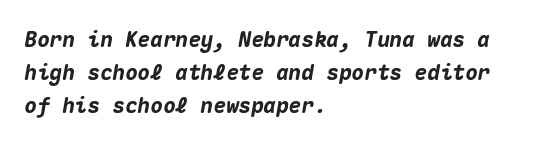
{"italic": "yes", "lean": "right", "slant_degrees": 10, "bold": "yes", "underline": "no", "align": "left", "line_spacing": "normal", "line_spacing_ratio": 1.58, "letter_spacing": "normal", "letter_spacing_em": 0.0, "glyph_px": 21}
